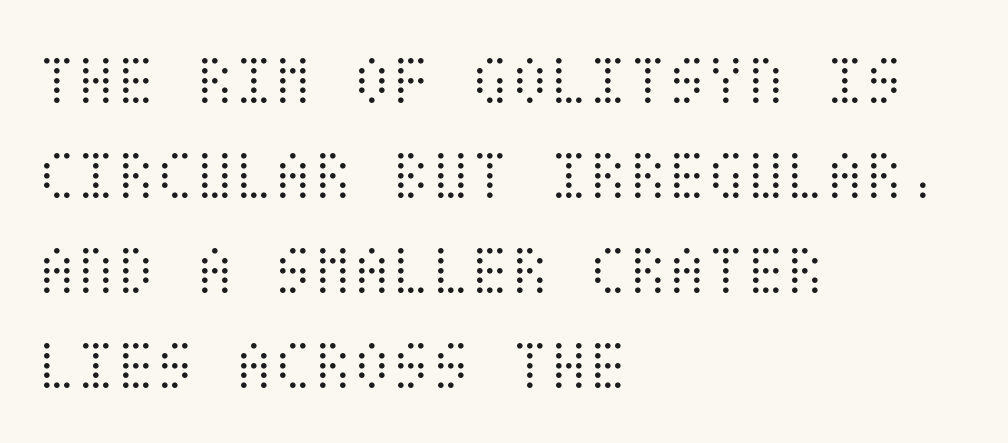
{"italic": "no", "bold": "no", "weight": "light", "width": "condensed", "stroke_contrast": "medium", "x_height": "large", "underline": "no", "align": "left", "line_spacing": "normal", "line_spacing_ratio": 1.32, "letter_spacing": "normal", "letter_spacing_em": 0.0, "glyph_px": 72}
